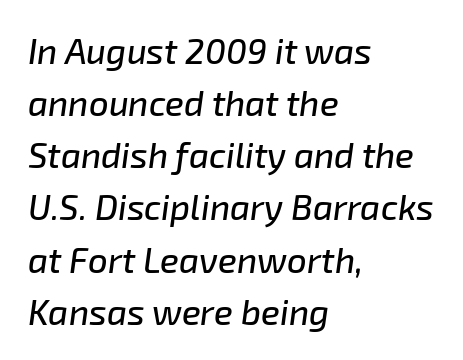
A typesetter would call this zero additional tracking. Each row of text sits above clean, open space. It's the slanting kind of type. The lines are quadded left. Is there much room between lines? A standard amount, neither cramped nor airy. Note the varied advance widths — an 'i' is clearly narrower than an 'm'.
